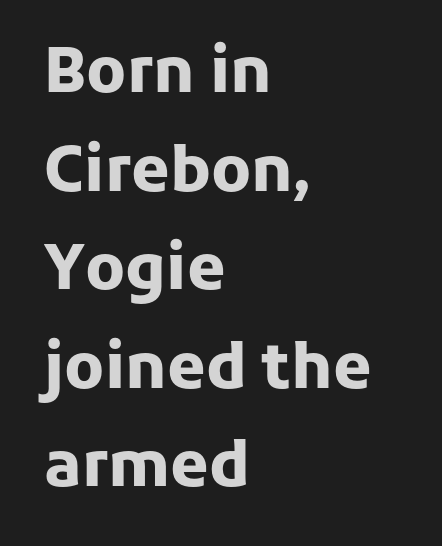
Q: Is the text bold? A: Yes.
Q: Is the text italic (slanted)? A: No, it is upright.
Q: Is the typeface a serif or a sans-serif typeface? A: Sans-serif.
Q: Is the text underlined? A: No.
Q: How is the paragraph aligned? A: Left-aligned.
Q: Is the spacing between letters normal or unusually wide? A: Normal.
Q: Is the spacing between lines tight, normal or loose? A: Normal.
Q: Width (condensed, normal, or wide)? A: Normal.
Q: Stroke contrast? A: Low.
Q: x-height? A: Medium.
Q: Monospaced? A: No.
